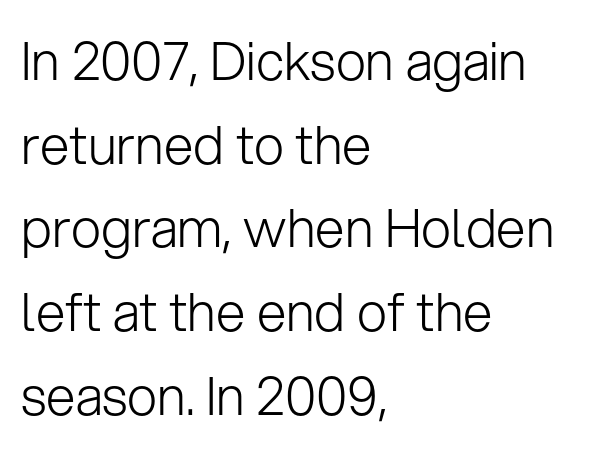
The letterforms sit shoulder to shoulder at normal distance. Each letter keeps its own natural width here, so spacing adapts to shape. The gap between lines stays unmarked. Compared with typical paragraphs, the rows here are spaced about the same. This rendering employs a face without finishing strokes, i.e., a sans-serif.
